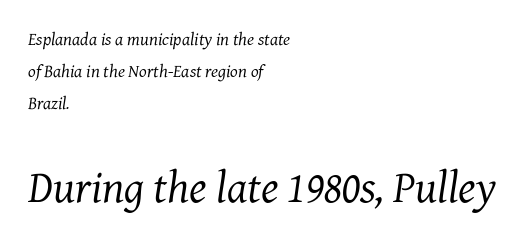
The image shows 45 px regular-weight serif type, italic (leaning right); set left-aligned, line spacing 1.77x, normal letter spacing, not underlined; the second (bottom) block is 2.5x larger; medium stroke contrast and a medium x-height.
